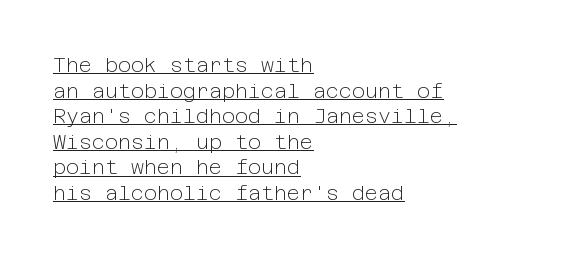
The image shows 20 px text type, upright; set left-aligned, normal line spacing (1.28x), normal letter spacing, underlined.
